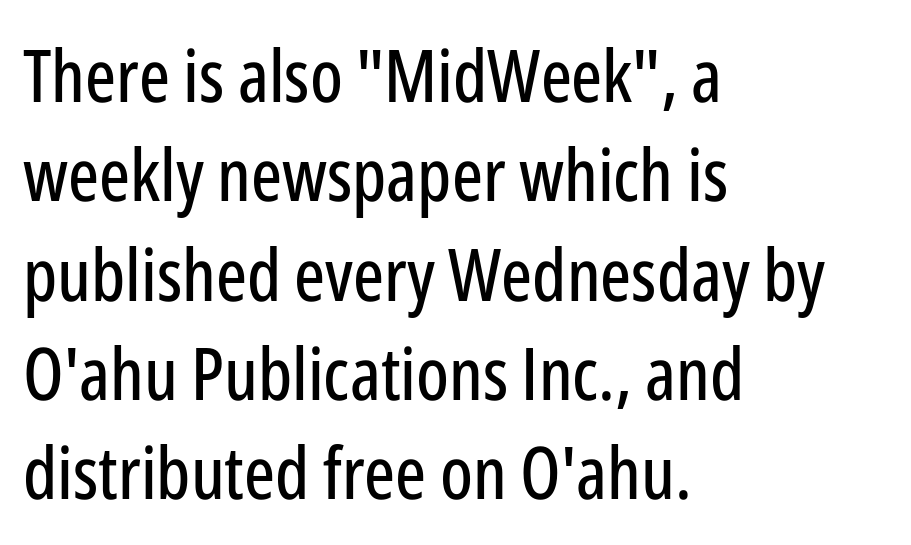
{"serif": "no", "italic": "no", "width": "condensed", "stroke_contrast": "low", "x_height": "medium", "monospaced": "no", "underline": "no", "align": "left", "line_spacing": "normal", "line_spacing_ratio": 1.36, "letter_spacing": "normal", "letter_spacing_em": 0.0, "glyph_px": 73}
